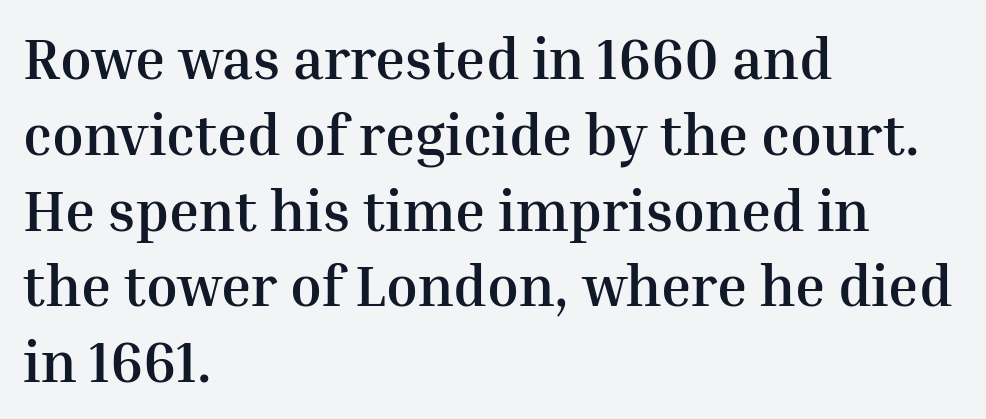
Q: Is the text bold? A: Yes.
Q: Is the text italic (slanted)? A: No, it is upright.
Q: Is the typeface a serif or a sans-serif typeface? A: Serif.
Q: Is the text underlined? A: No.
Q: How is the paragraph aligned? A: Left-aligned.
Q: Is the spacing between letters normal or unusually wide? A: Normal.
Q: Is the spacing between lines tight, normal or loose? A: Normal.
Q: Width (condensed, normal, or wide)? A: Normal.
Q: Stroke contrast? A: Medium.
Q: x-height? A: Medium.
Q: Monospaced? A: No.
